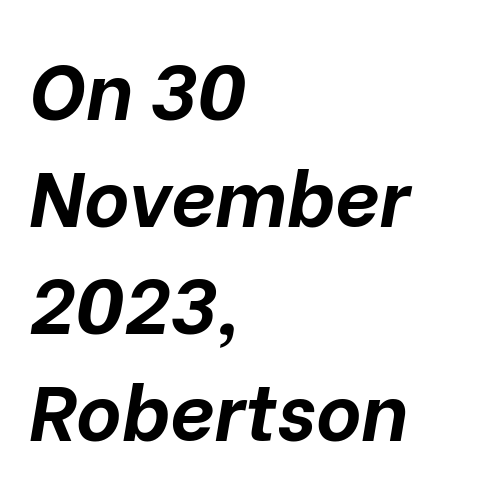
Q: Is the text bold? A: Yes.
Q: Is the text italic (slanted)? A: Yes, it leans right by about 10 degrees.
Q: Is the text underlined? A: No.
Q: How is the paragraph aligned? A: Left-aligned.
Q: Is the spacing between letters normal or unusually wide? A: Normal.
Q: Is the spacing between lines tight, normal or loose? A: Normal.
Q: Width (condensed, normal, or wide)? A: Normal.
Q: Stroke contrast? A: Low.
Q: x-height? A: Medium.
Q: Monospaced? A: No.
